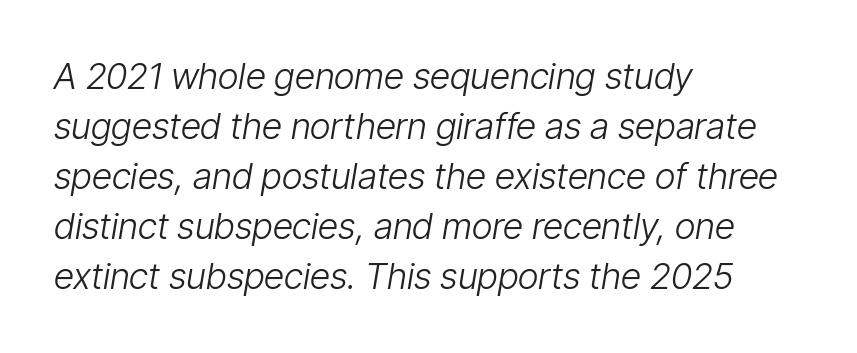
{"italic": "yes", "lean": "right", "slant_degrees": 9, "bold": "no", "weight": "light", "width": "condensed", "stroke_contrast": "low", "x_height": "medium", "monospaced": "no", "underline": "no", "align": "left", "line_spacing": "normal", "line_spacing_ratio": 1.39, "letter_spacing": "normal", "letter_spacing_em": 0.0, "glyph_px": 36}
